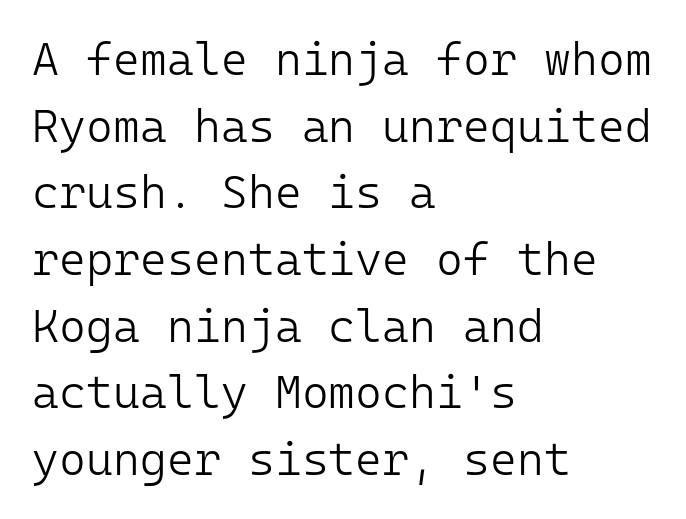
The ragged edge is on the right, which tells us the setting is flush left. A typesetter would mark this as roman, not italic. This sample has the even, mechanical cadence of fixed-width lettering. Descenders are the only things crossing below the line. The glyphs in this specimen are sans serif.
